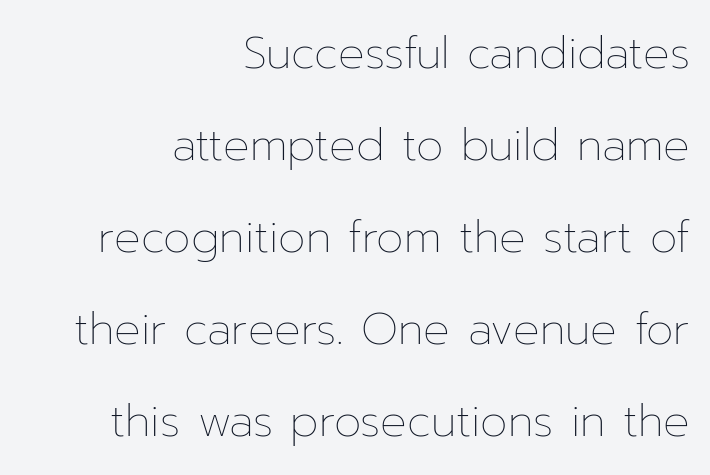
The passage is arranged like a letterhead date or caption credit — flush right. No extra tracking has been applied to these lines. This sample trades compactness for vertical openness between lines. In terms of posture, this sample is upright.
